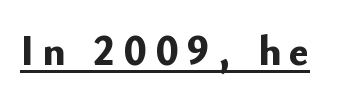
What decoration does the sample have? An underline. The face used here is rendered with a markedly widened letterfit. Italic? Not at all — the glyphs are vertical. The typesetting leans heavy: a genuine bold. To sum up the face: it is a sans, with no serifs. Think of a printed novel: that variable character pitch is what you see here.
